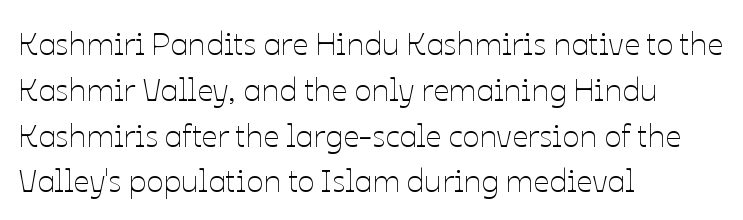
Every row of glyphs begins at an identical x-position on the left. This is the regular roman posture of the typeface. The block of text has a typical density, with ordinary space between rows. Has an underline been added? It has not.
